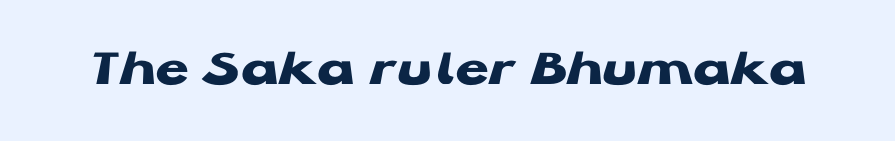
The type family on display is of the sans-serif kind. Posture: straight, roman, zero tilt. Does the weight exceed regular? Yes, all the way to bold. Words appear dense and cohesive because spacing is normal. Check the space under the baseline: it is left empty. Think of a printed novel: that variable character pitch is what you see here.
